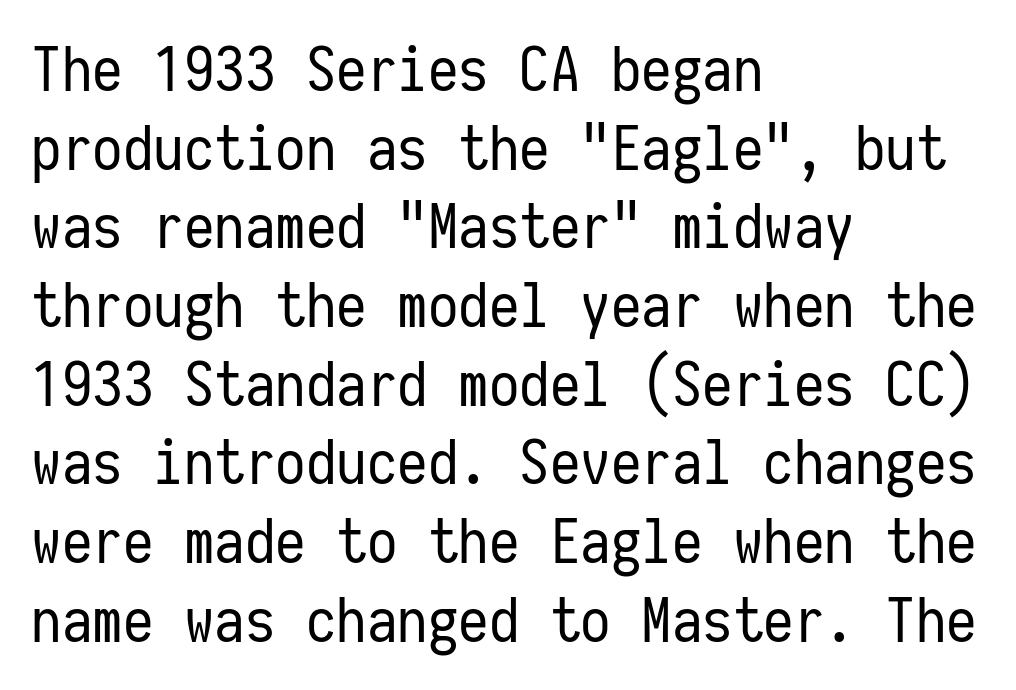
These lines are rendered in a fixed-pitch font. Unlike a traditional serif, this face leaves its strokes unadorned. Descenders hang freely into open space. It's the straight-up-and-down kind of type.
